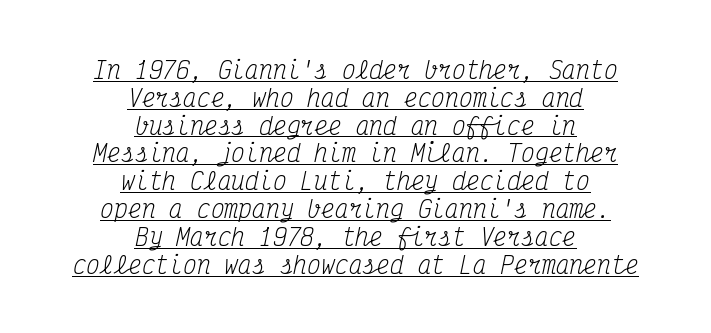
{"italic": "yes", "lean": "right", "slant_degrees": 12, "bold": "no", "underline": "yes", "align": "center", "line_spacing_ratio": 1.21, "letter_spacing": "normal", "letter_spacing_em": 0.0, "glyph_px": 23}
